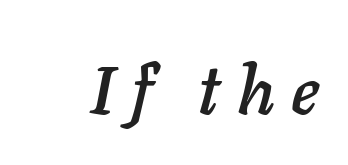
{"italic": "yes", "lean": "right", "slant_degrees": 11, "width": "normal", "stroke_contrast": "low", "x_height": "medium", "monospaced": "no", "underline": "no", "letter_spacing": "wide", "letter_spacing_em": 0.25, "glyph_px": 68}
